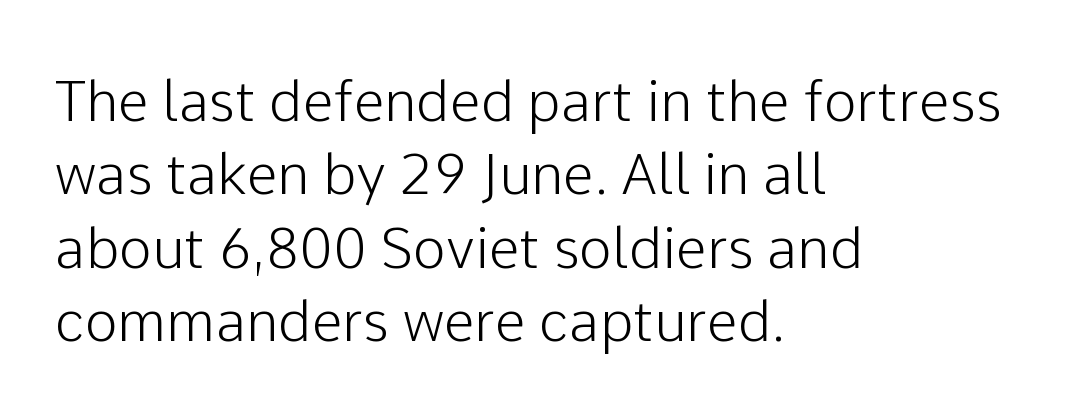
Left-aligned paragraph, ragged on the right. Quick note: interline space is typical. How are the letters spaced? Ordinarily, with no added tracking. Here the designer chose a conventional face with non-uniform glyph widths. Are there feet on the stems? There aren't — it's a sans.
